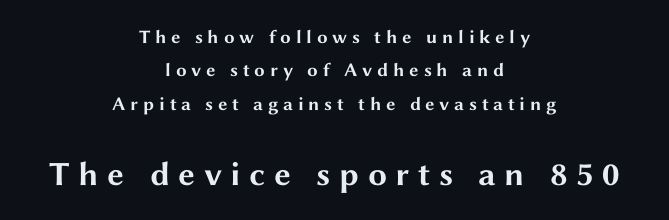
The glyphs have the mass of a bold cut. A centered setting, common on invitations and titles, is used for this passage. The type is letterspaced generously, with wide tracking. When letters stand straight like this, we call the style roman or upright.
